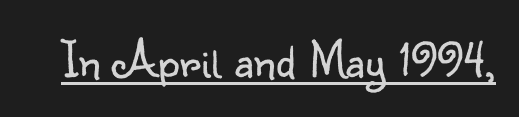
Does the type have serifs? No, each stem ends abruptly. Letters have the restrained weight of plain body copy at most. How are the letters spaced? Ordinarily, with no added tracking. This is the regular roman posture of the typeface. Spacing verdict: proportional, widths tailored to each character.
